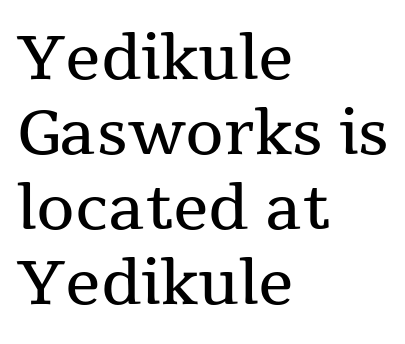
Spacing verdict: proportional, widths tailored to each character. Posture: upright roman. Words float on clear page, feet unadorned. The designer went with a serif here, giving each stem small feet. Inter-character spacing is left at the font's built-in metrics. Teacher's note: observe the even left margin — that is flush-left alignment.
